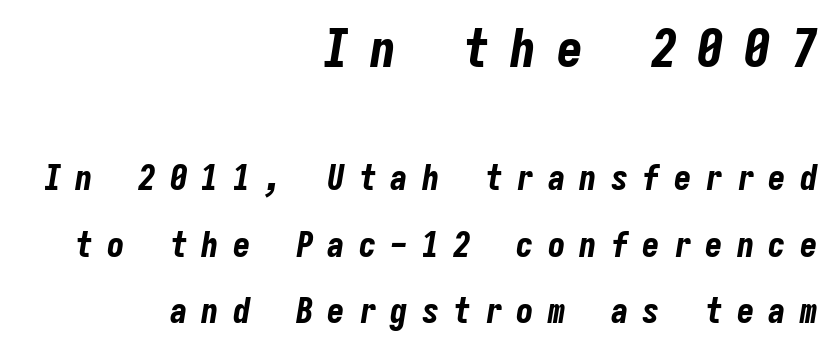
Quick note: interline space is abundant. The face used here has a pronounced slope to its letters. Tracking value appears strongly positive — letters spread wide. Every character here occupies the same horizontal width, giving the sample a typewriter-like rhythm.
